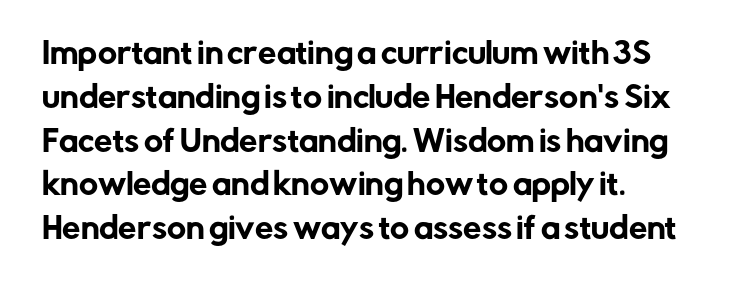
{"serif": "no", "italic": "no", "width": "normal", "stroke_contrast": "low", "x_height": "medium", "monospaced": "no", "underline": "no", "line_spacing": "normal", "line_spacing_ratio": 1.51, "letter_spacing": "normal", "letter_spacing_em": 0.0, "glyph_px": 29}
